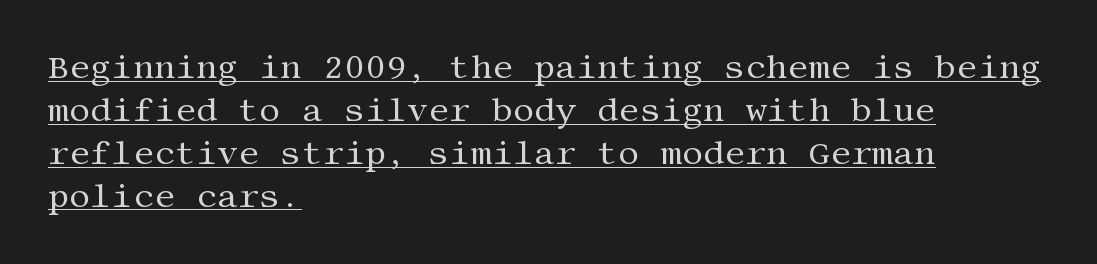
{"serif": "yes", "italic": "no", "bold": "no", "weight": "regular", "width": "normal", "stroke_contrast": "medium", "x_height": "large", "underline": "yes", "align": "left", "line_spacing": "normal", "line_spacing_ratio": 1.3, "letter_spacing": "normal", "letter_spacing_em": 0.0, "glyph_px": 33}
